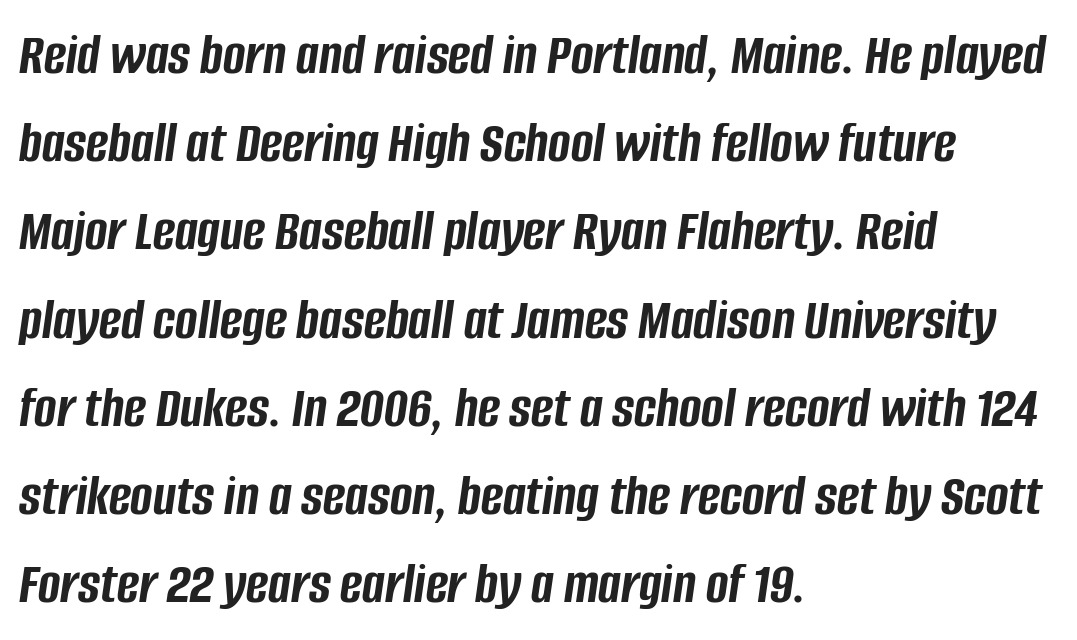
{"italic": "yes", "lean": "right", "slant_degrees": 8, "bold": "yes", "weight": "semibold", "width": "condensed", "stroke_contrast": "low", "x_height": "large", "monospaced": "no", "underline": "no", "align": "left", "line_spacing": "normal", "line_spacing_ratio": 1.47, "letter_spacing": "normal", "letter_spacing_em": 0.0, "glyph_px": 60}
